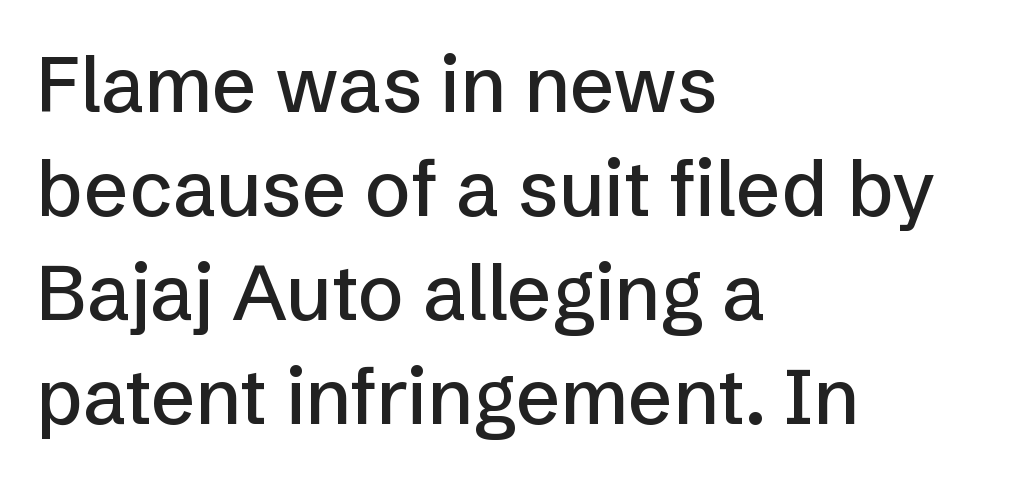
Underline: absent. The lettering stays uniformly vertical, giving the passage a roman look. One-word summary of the alignment: left. The passage shown stacks its lines at a standard gap. The passage shown is typed in a proportional face where columns would drift. A typesetter would label this face a sans.
